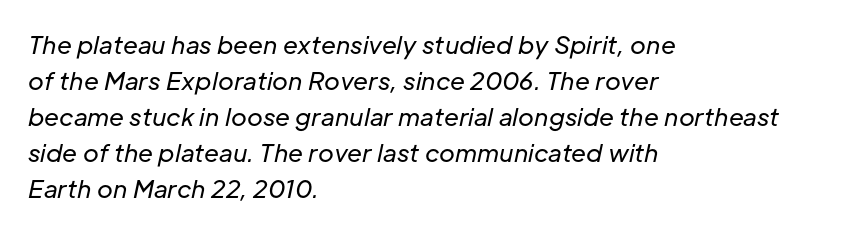
Short note: letters normally spaced. The font sits on the lighter half of the weight spectrum, regular included. Is the block centered? No — it sits flush against the left margin. When letters slant like this, we call the style italic. Lines of text with bare space underneath. The block of text has a typical density, with ordinary space between rows.
